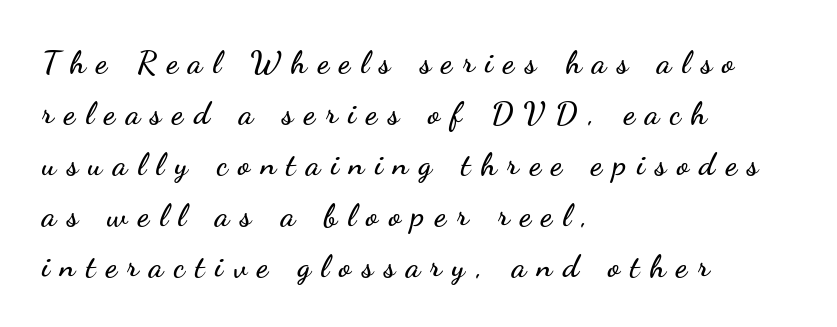
{"serif": "no", "width": "wide", "stroke_contrast": "low", "x_height": "small", "monospaced": "no", "underline": "no", "align": "left", "line_spacing": "normal", "line_spacing_ratio": 1.59, "letter_spacing": "wide", "letter_spacing_em": 0.33, "glyph_px": 32}
